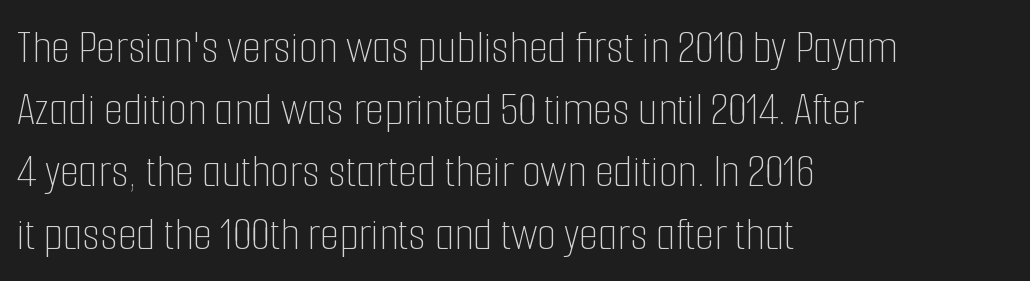
The image shows 49 px thin, condensed type, upright; set left-aligned, normal line spacing (1.27x), normal letter spacing, not underlined; low stroke contrast and a medium x-height.
